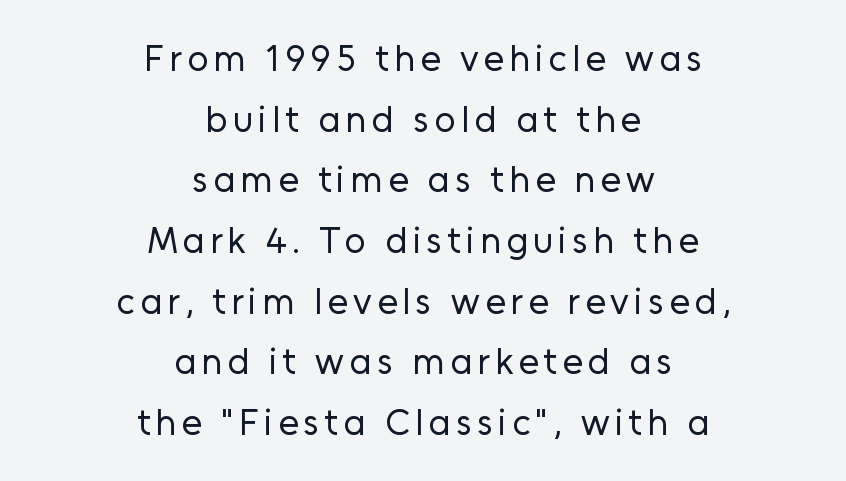
{"serif": "no", "italic": "no", "bold": "no", "weight": "regular", "width": "normal", "stroke_contrast": "low", "x_height": "medium", "monospaced": "no", "underline": "no", "align": "center", "line_spacing": "normal", "line_spacing_ratio": 1.64, "glyph_px": 37}
